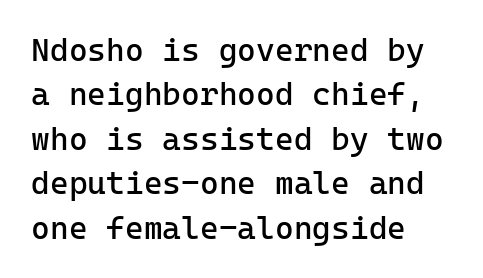
{"serif": "no", "italic": "no", "bold": "no", "weight": "regular", "width": "normal", "stroke_contrast": "low", "x_height": "medium", "underline": "no", "align": "left", "line_spacing": "normal", "line_spacing_ratio": 1.39, "letter_spacing": "normal", "letter_spacing_em": 0.0, "glyph_px": 32}
